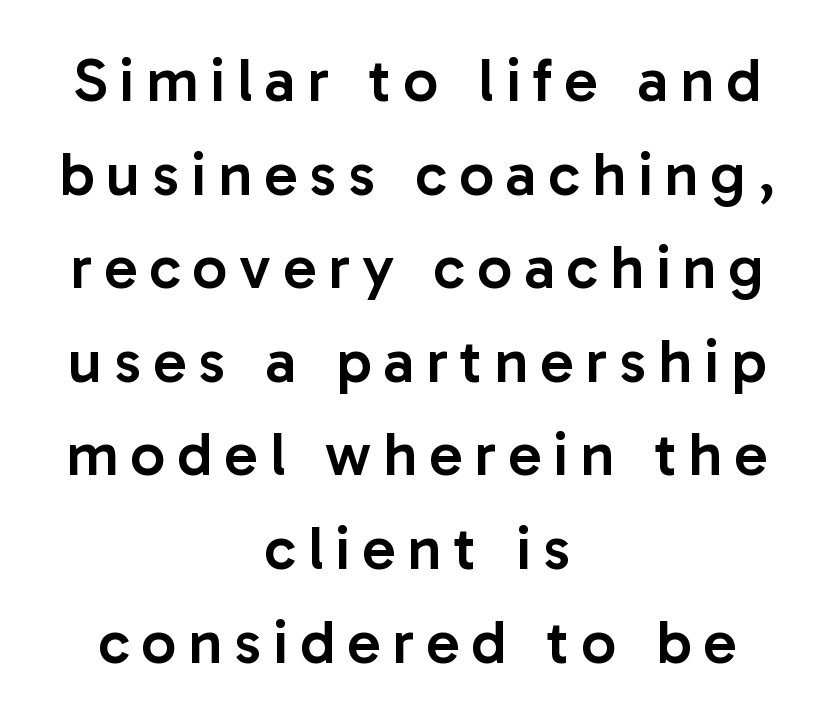
{"serif": "no", "italic": "no", "bold": "semi", "weight": "semibold", "width": "normal", "stroke_contrast": "low", "x_height": "medium", "monospaced": "no", "underline": "no", "align": "center", "line_spacing": "normal", "line_spacing_ratio": 1.51, "glyph_px": 62}
